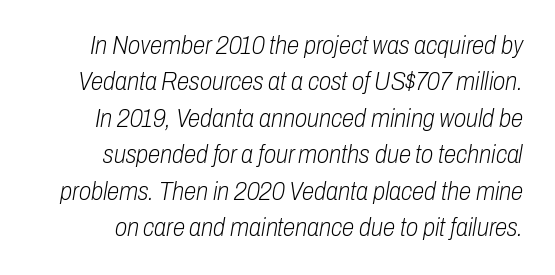
The image shows 25 px text type, italic (leaning right); set normal line spacing (1.46x), normal letter spacing, not underlined.
